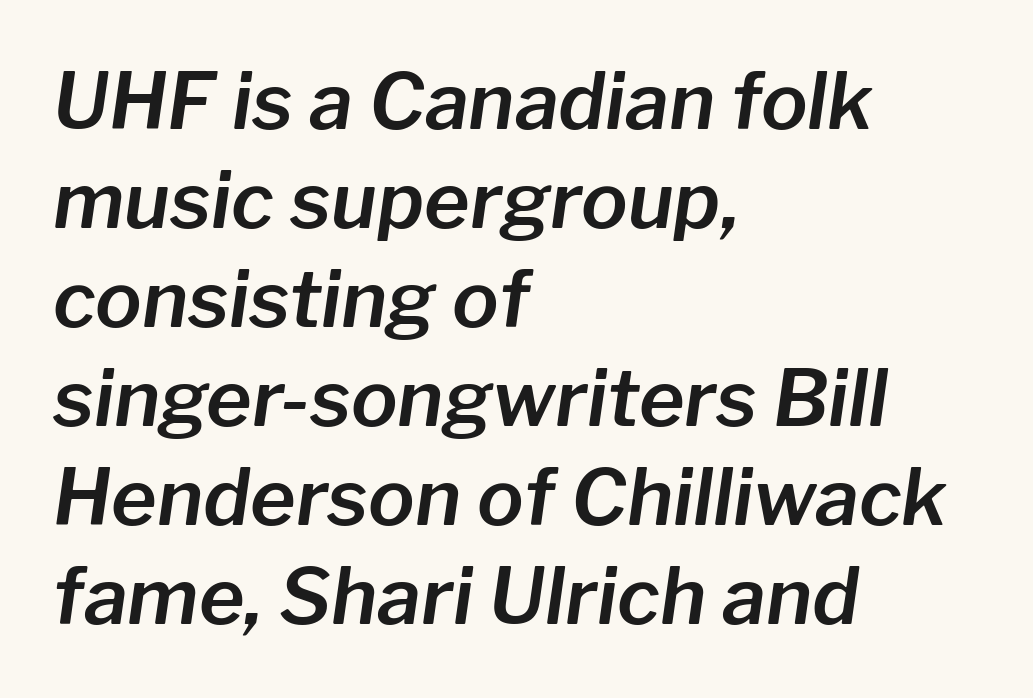
The image shows 78 px text type, italic (leaning right); set left-aligned, normal line spacing (1.27x), normal letter spacing, not underlined; low stroke contrast and a medium x-height.
